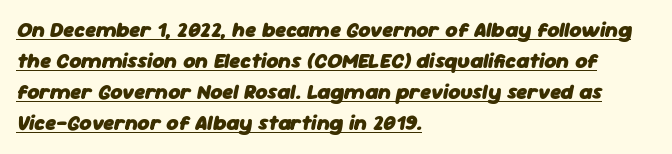
{"italic": "yes", "lean": "right", "slant_degrees": 11, "bold": "yes", "underline": "yes", "align": "left", "line_spacing": "normal", "line_spacing_ratio": 1.48, "letter_spacing": "normal", "letter_spacing_em": 0.0, "glyph_px": 21}
